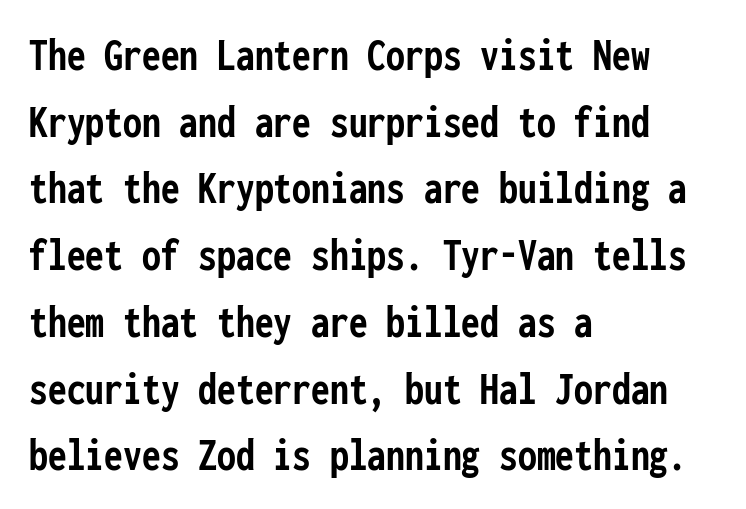
{"serif": "no", "italic": "no", "bold": "yes", "weight": "semibold", "width": "condensed", "stroke_contrast": "low", "x_height": "medium", "monospaced": "yes", "underline": "no", "align": "left", "line_spacing": "normal", "line_spacing_ratio": 1.42, "letter_spacing": "normal", "letter_spacing_em": 0.0, "glyph_px": 47}
